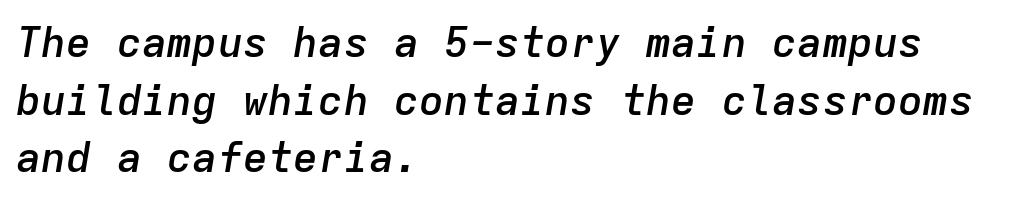
{"italic": "yes", "lean": "right", "slant_degrees": 9, "bold": "semi", "weight": "semibold", "width": "normal", "stroke_contrast": "low", "x_height": "medium", "monospaced": "yes", "underline": "no", "align": "left", "line_spacing": "normal", "line_spacing_ratio": 1.37, "letter_spacing": "normal", "letter_spacing_em": 0.0, "glyph_px": 42}
